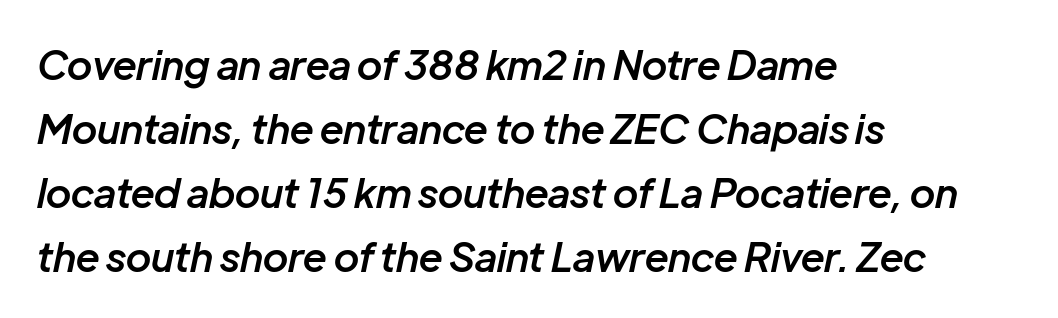
{"italic": "yes", "lean": "right", "slant_degrees": 12, "bold": "semi", "weight": "semibold", "width": "normal", "stroke_contrast": "low", "x_height": "medium", "monospaced": "no", "underline": "no", "align": "left", "line_spacing": "normal", "line_spacing_ratio": 1.6, "letter_spacing": "normal", "letter_spacing_em": 0.0, "glyph_px": 40}
